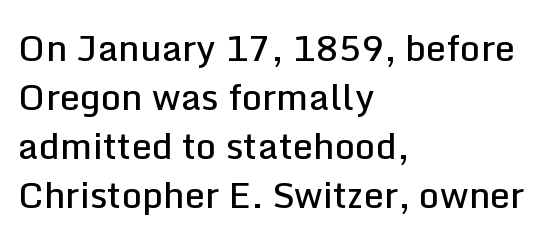
The image shows 36 px semibold sans-serif type, upright; set left-aligned, normal line spacing (1.36x), normal letter spacing, not underlined; low stroke contrast and a medium x-height.
